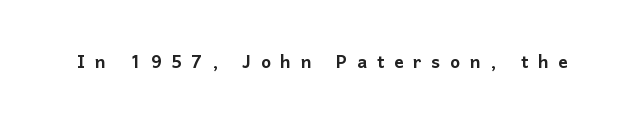
The image shows 23 px text type, upright; set unusually wide letter spacing (+0.43 em), not underlined.
